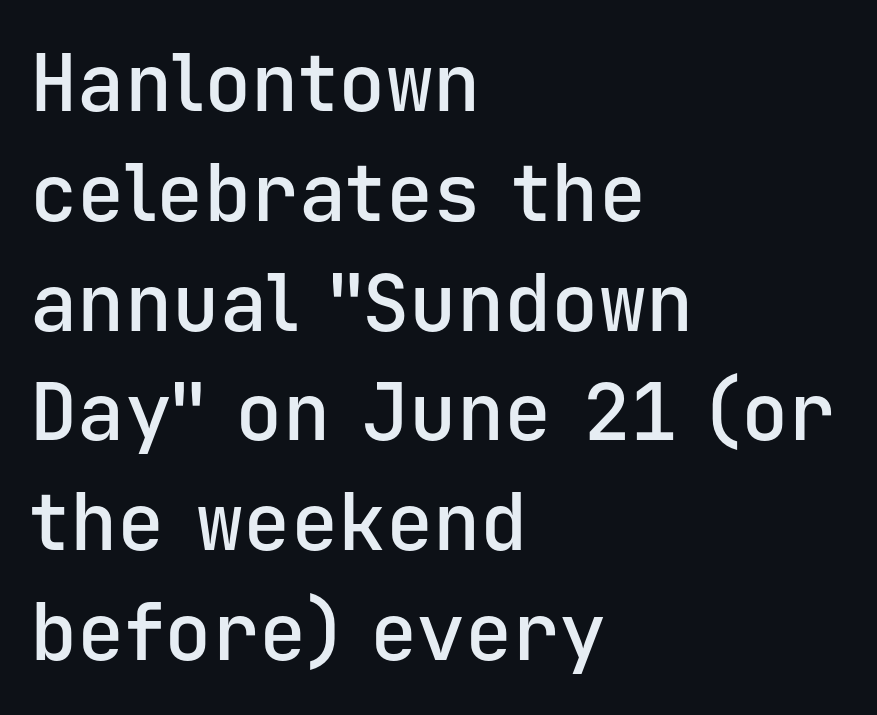
Look at the stroke-to-counter ratio: somewhat heavy, a semibold. Here the designer chose a console-style face with uniform glyph widths. Summary of vertical rhythm: regular, with standard interline spacing. Just letters on the line, the space beneath them empty. Every character sits straight up, as roman type does. The paragraph shown leans on its left margin.
